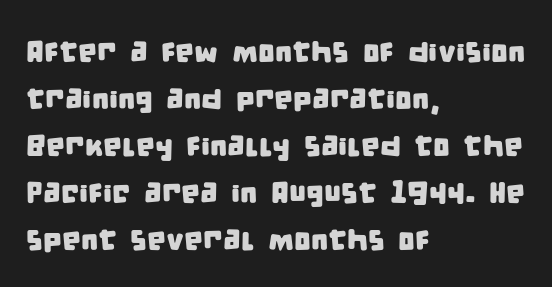
Check where the strokes stop: nothing finishes them off — pure sans. Successive baselines arrive at the customary interval. These lines are rendered in a variable-pitch font. You could call the tracking neutral — neither tight nor loose.
